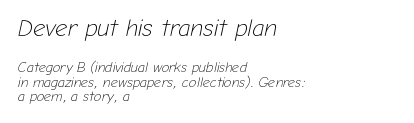
{"italic": "yes", "lean": "right", "slant_degrees": 12, "bold": "no", "underline": "no", "align": "left", "line_spacing": "tight", "line_spacing_ratio": 1.01, "letter_spacing": "normal", "letter_spacing_em": 0.0, "larger_block": "first", "size_ratio": 1.71, "glyph_px": 24}
